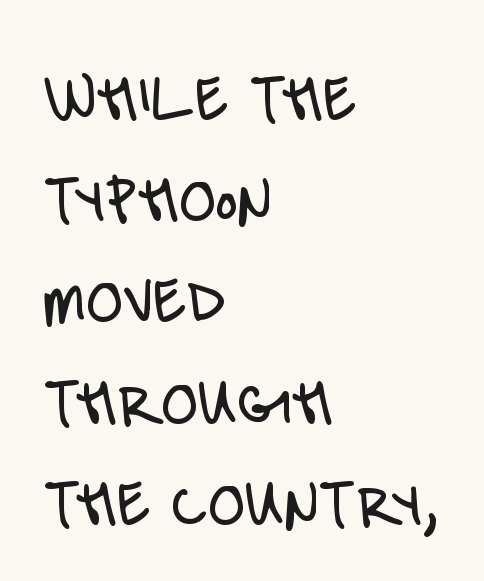
Q: Is the text bold? A: No.
Q: Is the text italic (slanted)? A: No, it is upright.
Q: Is the typeface a serif or a sans-serif typeface? A: Sans-serif.
Q: Is the text underlined? A: No.
Q: How is the paragraph aligned? A: Left-aligned.
Q: Is the spacing between letters normal or unusually wide? A: Normal.
Q: Is the spacing between lines tight, normal or loose? A: Normal.
Q: Width (condensed, normal, or wide)? A: Condensed.
Q: Stroke contrast? A: Low.
Q: x-height? A: Large.
Q: Monospaced? A: No.
